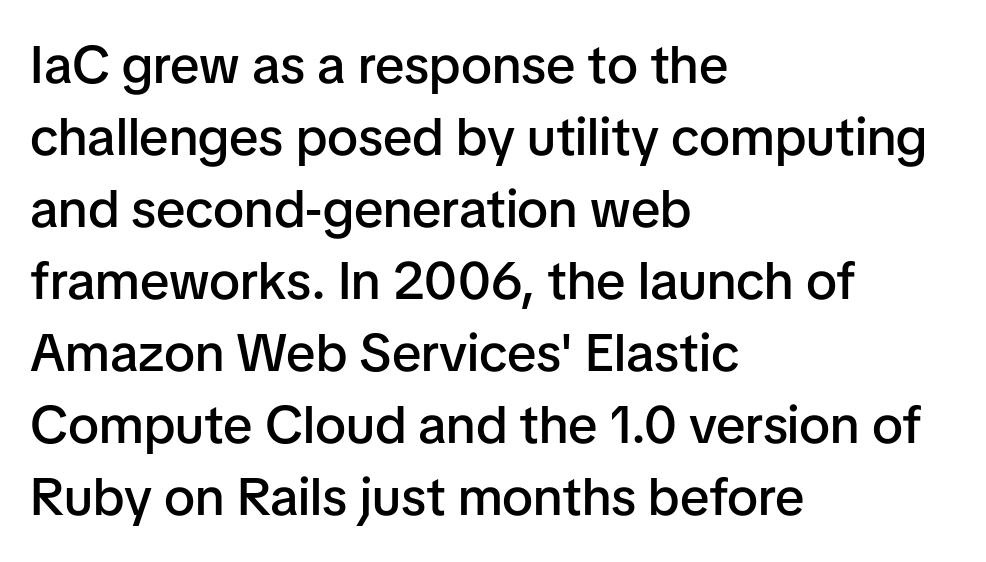
{"serif": "no", "italic": "no", "bold": "semi", "weight": "semibold", "width": "normal", "stroke_contrast": "low", "x_height": "medium", "monospaced": "no", "underline": "no", "align": "left", "line_spacing": "normal", "line_spacing_ratio": 1.36, "letter_spacing": "normal", "letter_spacing_em": 0.0, "glyph_px": 53}
